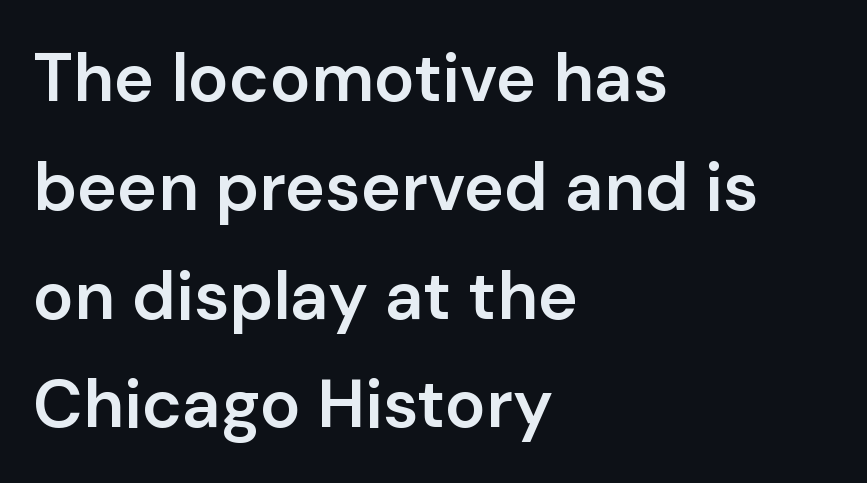
Q: Is the text bold? A: Semi-bold.
Q: Is the text italic (slanted)? A: No, it is upright.
Q: Is the typeface a serif or a sans-serif typeface? A: Sans-serif.
Q: Is the text underlined? A: No.
Q: How is the paragraph aligned? A: Left-aligned.
Q: Is the spacing between letters normal or unusually wide? A: Normal.
Q: Is the spacing between lines tight, normal or loose? A: Normal.
Q: Width (condensed, normal, or wide)? A: Normal.
Q: Stroke contrast? A: Low.
Q: x-height? A: Medium.
Q: Monospaced? A: No.
